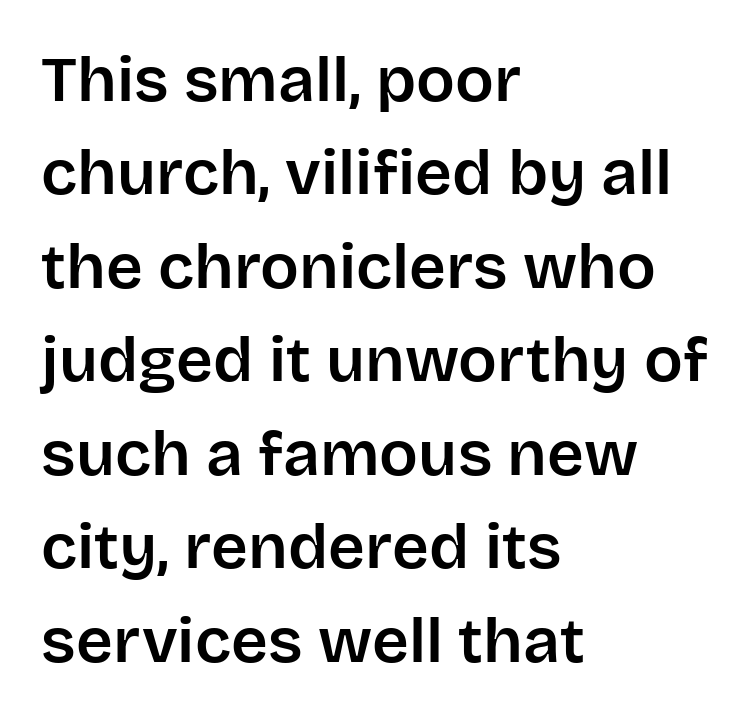
The image shows 64 px sans-serif type, upright; set left-aligned, normal line spacing (1.46x), normal letter spacing, not underlined; low stroke contrast and a large x-height.
